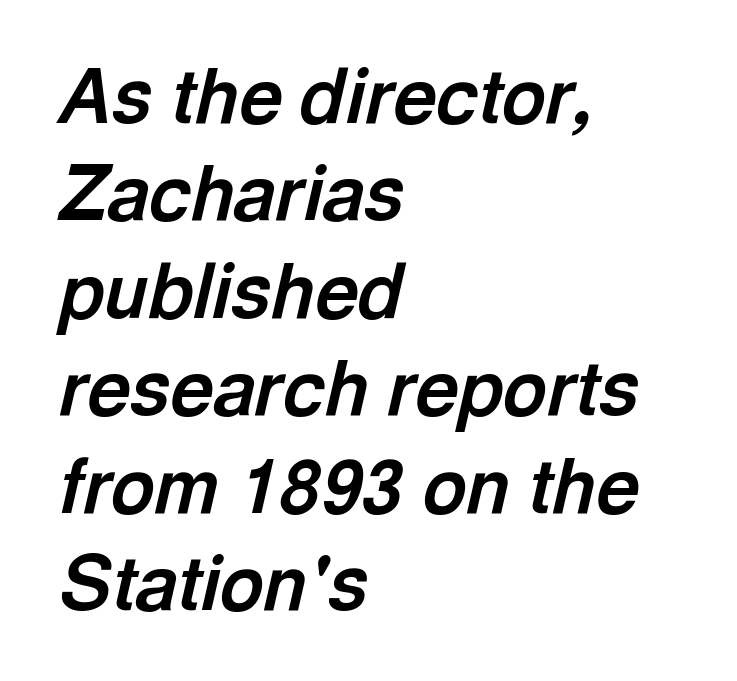
Spacing verdict: proportional, widths tailored to each character. Letters rest on an invisible, unmarked baseline. Looking at the ascenders, they clearly lean. Notice how descenders clear the ascenders below comfortably — that's standard leading.
